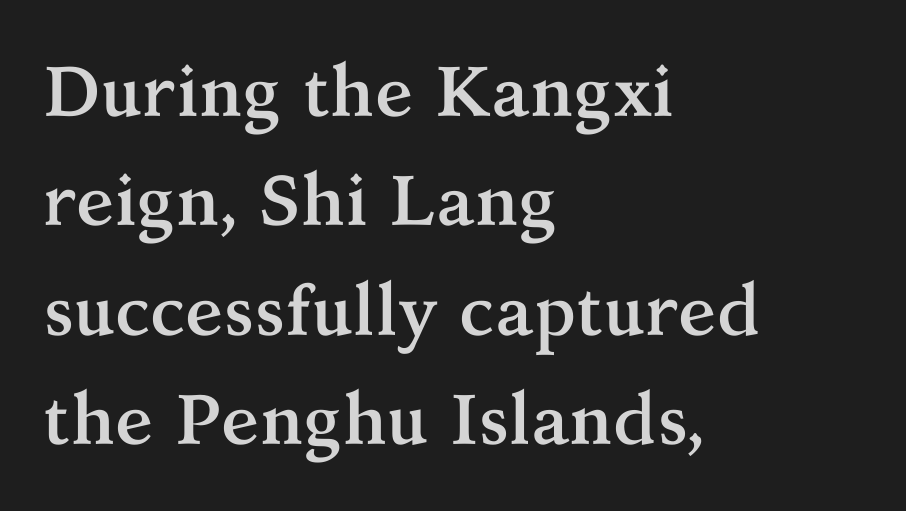
The image shows 71 px semibold serif type, upright; set left-aligned, normal line spacing (1.54x), normal letter spacing, not underlined; medium stroke contrast and a medium x-height.
